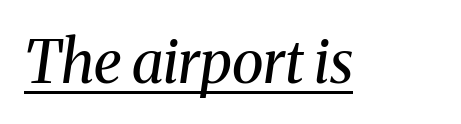
The image shows 59 px regular-weight serif type, italic (leaning right); set normal letter spacing, underlined; medium stroke contrast and a medium x-height.
